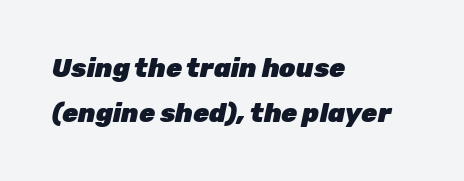
Q: Is the text bold? A: Yes.
Q: Is the text italic (slanted)? A: Yes, it leans right by about 12 degrees.
Q: Is the text underlined? A: No.
Q: How is the paragraph aligned? A: Left-aligned.
Q: Is the spacing between letters normal or unusually wide? A: Normal.
